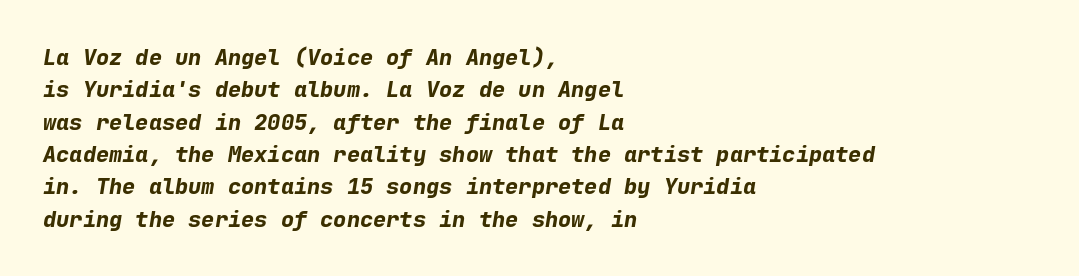
{"italic": "yes", "lean": "right", "slant_degrees": 9, "bold": "yes", "underline": "no", "align": "left", "line_spacing": "normal", "line_spacing_ratio": 1.47, "letter_spacing": "normal", "letter_spacing_em": 0.0, "glyph_px": 22}
